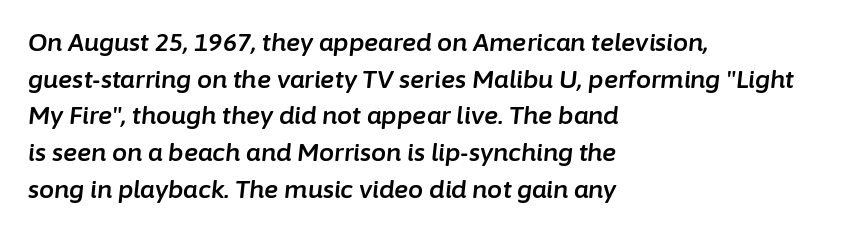
The image shows 24 px text type, italic (leaning right); set left-aligned, normal line spacing (1.53x), normal letter spacing, not underlined.
